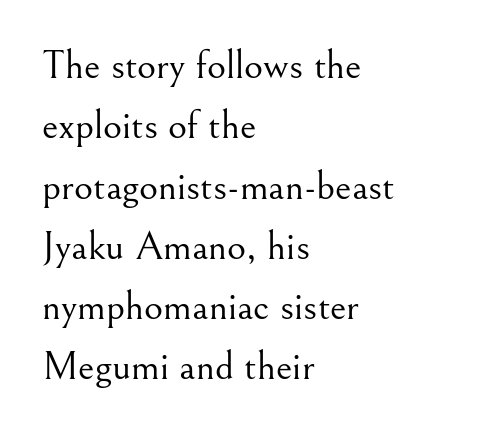
The image shows 41 px light serif type, upright; set left-aligned, normal line spacing (1.47x), normal letter spacing, not underlined; medium stroke contrast and a small x-height.
